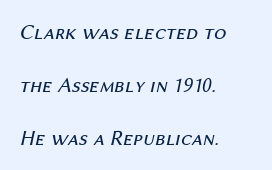
The rendering applies a slant to the glyphs. Weight: in the light-to-regular range. The designer dialed line spacing up above the default. The typesetter chose a ragged-right arrangement here. Short note: letters normally spaced.
